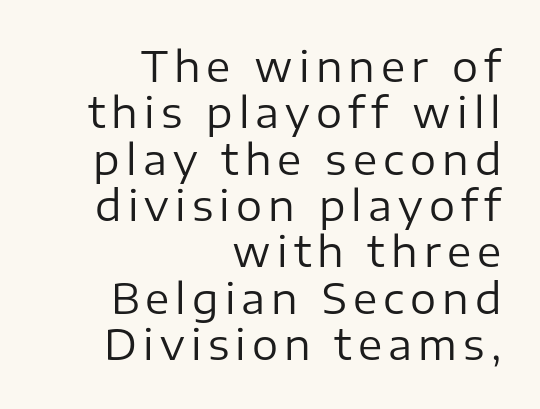
{"serif": "no", "italic": "no", "bold": "no", "weight": "regular", "width": "normal", "stroke_contrast": "low", "x_height": "medium", "monospaced": "no", "underline": "no", "align": "right", "line_spacing": "tight", "line_spacing_ratio": 1.13, "glyph_px": 41}
